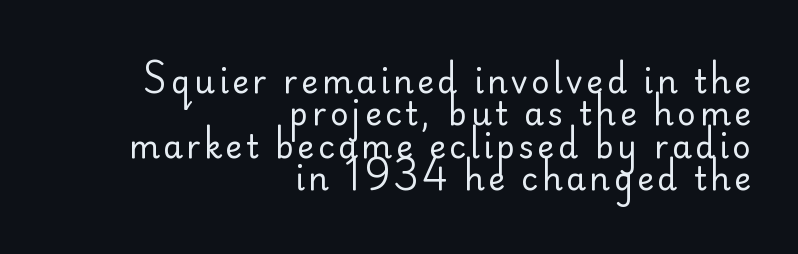
The image shows 32 px regular-weight sans-serif type, upright; set right-aligned, tight line spacing (1.01x), not underlined; low stroke contrast and a small x-height.
